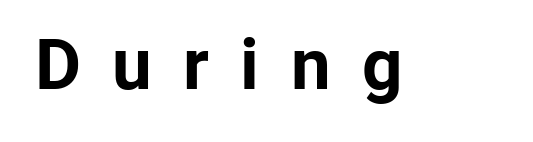
The image shows 71 px bold sans-serif type, upright; set unusually wide letter spacing (+0.44 em), not underlined; low stroke contrast and a medium x-height.
